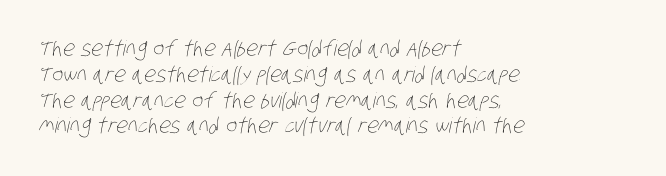
Q: Is the text bold? A: No.
Q: Is the text underlined? A: No.
Q: How is the paragraph aligned? A: Left-aligned.
Q: Is the spacing between letters normal or unusually wide? A: Normal.
